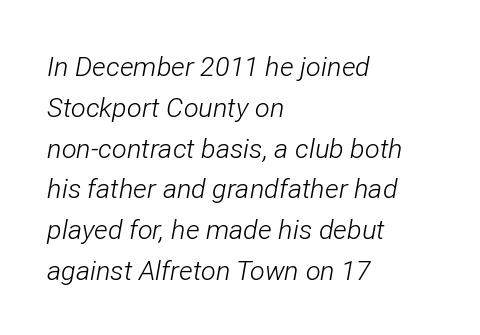
Q: Is the text bold? A: No.
Q: Is the text italic (slanted)? A: Yes, it leans right by about 12 degrees.
Q: Is the text underlined? A: No.
Q: How is the paragraph aligned? A: Left-aligned.
Q: Is the spacing between letters normal or unusually wide? A: Normal.
Q: Is the spacing between lines tight, normal or loose? A: Normal.
